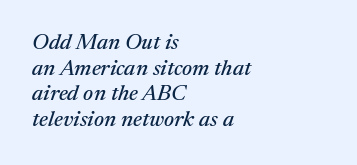
{"italic": "yes", "lean": "right", "slant_degrees": 17, "underline": "no", "align": "left", "line_spacing_ratio": 1.17, "letter_spacing": "normal", "letter_spacing_em": 0.0, "glyph_px": 22}
